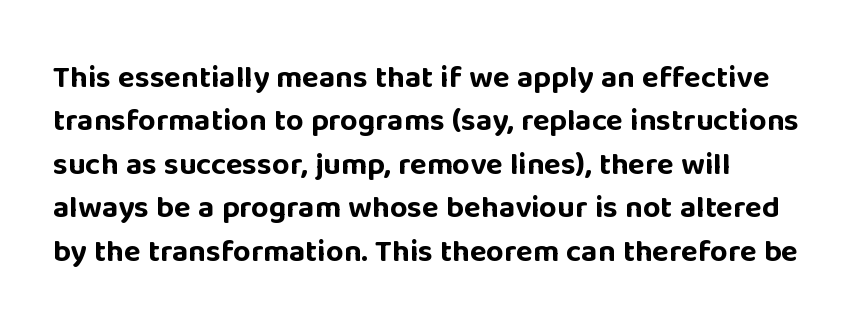
Q: Is the text bold? A: Yes.
Q: Is the text italic (slanted)? A: No, it is upright.
Q: Is the typeface a serif or a sans-serif typeface? A: Sans-serif.
Q: Is the text underlined? A: No.
Q: Is the spacing between letters normal or unusually wide? A: Normal.
Q: Is the spacing between lines tight, normal or loose? A: Normal.
Q: Width (condensed, normal, or wide)? A: Normal.
Q: Stroke contrast? A: Low.
Q: x-height? A: Large.
Q: Monospaced? A: No.
